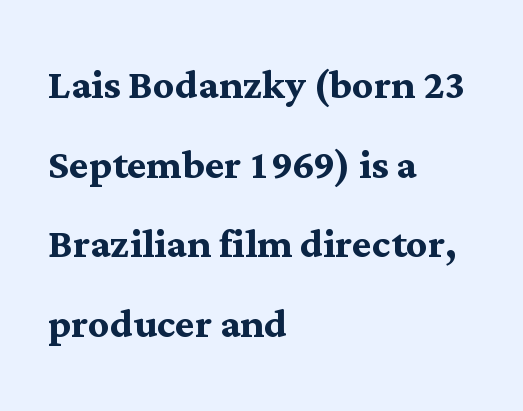
The image shows 52 px semibold serif type, upright; set left-aligned, normal line spacing (1.53x), normal letter spacing, not underlined; medium stroke contrast and a medium x-height.
